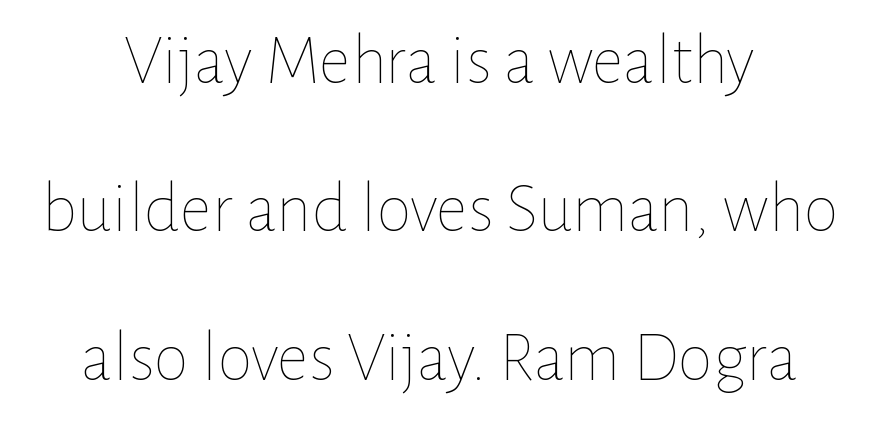
Q: Is the text bold? A: No.
Q: Is the text italic (slanted)? A: No, it is upright.
Q: Is the text underlined? A: No.
Q: How is the paragraph aligned? A: Centered.
Q: Is the spacing between letters normal or unusually wide? A: Normal.
Q: Is the spacing between lines tight, normal or loose? A: Loose.
Q: Width (condensed, normal, or wide)? A: Normal.
Q: Stroke contrast? A: Low.
Q: x-height? A: Medium.
Q: Monospaced? A: No.
